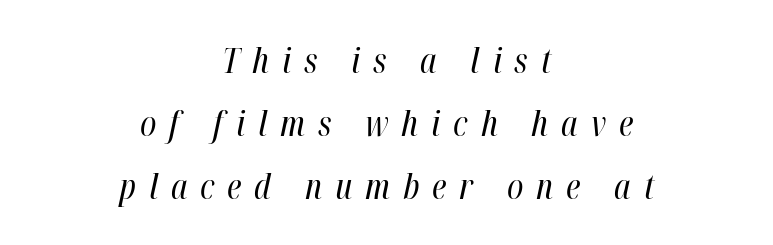
Horizontally, the lines are justified to the midpoint only. The typeface has the unassuming heft of standard copy or less. Has an underline been added? It has not. The face used here is proportionally spaced, like ordinary book or web type. Tall strokes in this sample are angled rather than plumb.
